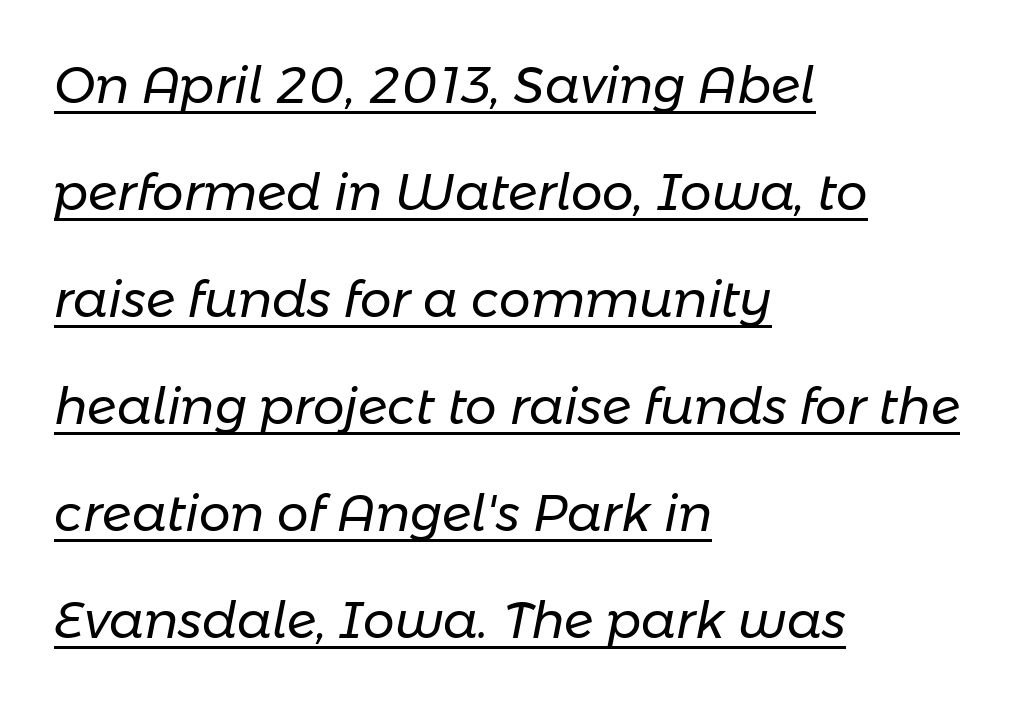
All the whitespace from short lines collects on the right. Weight class: somewhere from thin through regular. The letters advance in unequal steps, a hallmark of proportional type. Nobody touched the tracking dial on this one.
